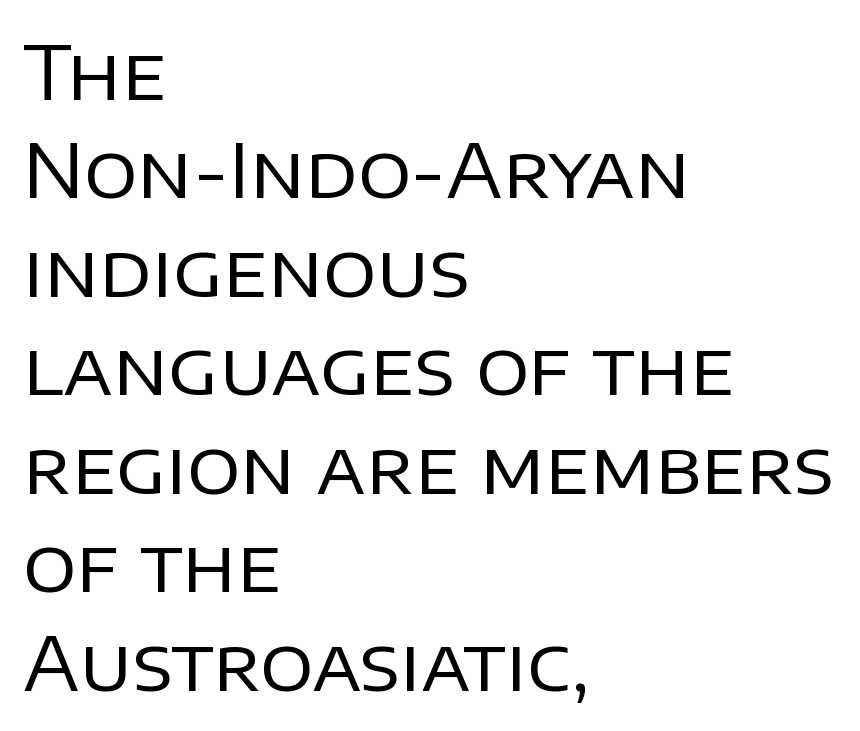
The image shows 74 px regular-weight sans-serif type, upright; set left-aligned, normal line spacing (1.33x), normal letter spacing, not underlined; low stroke contrast and a large x-height.
